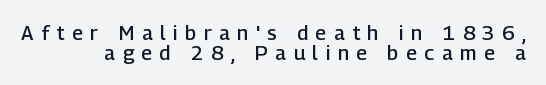
{"italic": "no", "bold": "semi", "underline": "no", "align": "right", "line_spacing": "tight", "line_spacing_ratio": 1.0, "letter_spacing": "wide", "letter_spacing_em": 0.38, "glyph_px": 20}
